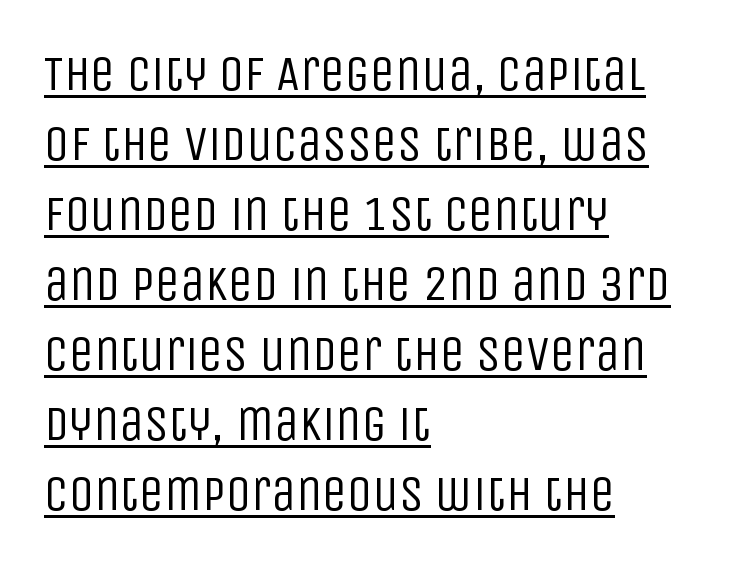
{"serif": "no", "italic": "no", "bold": "no", "weight": "regular", "width": "condensed", "stroke_contrast": "low", "x_height": "large", "monospaced": "no", "underline": "yes", "align": "left", "line_spacing": "normal", "line_spacing_ratio": 1.4, "letter_spacing": "normal", "letter_spacing_em": 0.0, "glyph_px": 50}
